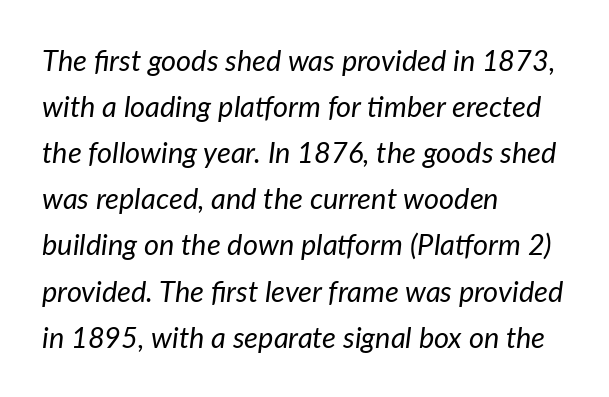
{"italic": "yes", "lean": "right", "slant_degrees": 7, "bold": "no", "weight": "regular", "width": "normal", "stroke_contrast": "low", "x_height": "medium", "monospaced": "no", "underline": "no", "align": "left", "line_spacing": "normal", "line_spacing_ratio": 1.59, "letter_spacing": "normal", "letter_spacing_em": 0.0, "glyph_px": 29}
